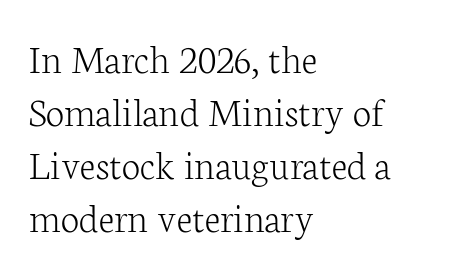
Is the letter spacing exaggerated? No — it looks like the ordinary default. Do the letters lean? They stand straight. Old-style or modern, the face here clearly has serifs. Unmarked baselines from the first word to the last. Horizontal bands of white between lines are of average thickness.
